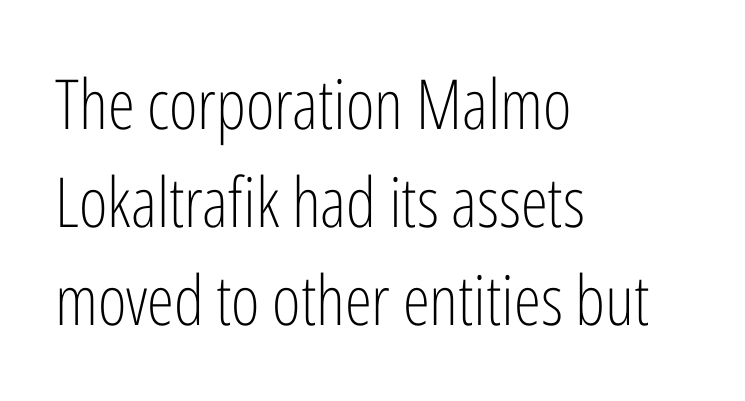
Q: Is the text bold? A: No.
Q: Is the text italic (slanted)? A: No, it is upright.
Q: Is the typeface a serif or a sans-serif typeface? A: Sans-serif.
Q: Is the text underlined? A: No.
Q: How is the paragraph aligned? A: Left-aligned.
Q: Is the spacing between letters normal or unusually wide? A: Normal.
Q: Is the spacing between lines tight, normal or loose? A: Normal.
Q: Width (condensed, normal, or wide)? A: Condensed.
Q: Stroke contrast? A: Low.
Q: x-height? A: Medium.
Q: Monospaced? A: No.
